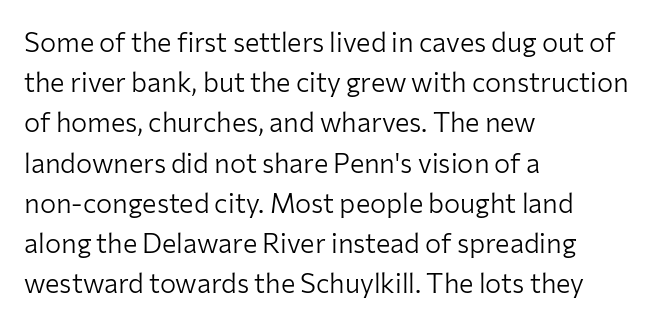
The paragraph shown leans on its left margin. Has an underline been added? It has not. The font's upright variant was chosen for this text. The cut favours lightness, reaching ordinary text weight at its darkest.
